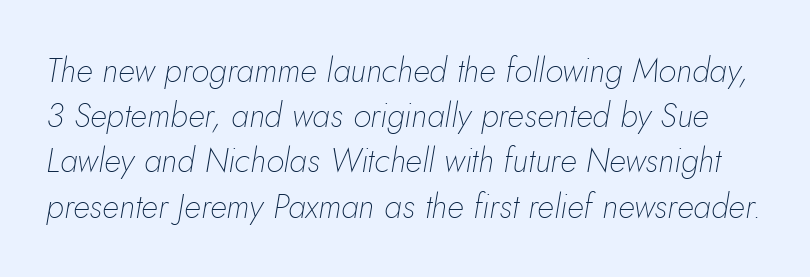
The image shows 33 px thin type, italic (leaning right); set normal line spacing (1.37x), normal letter spacing, not underlined; low stroke contrast and a small x-height.
